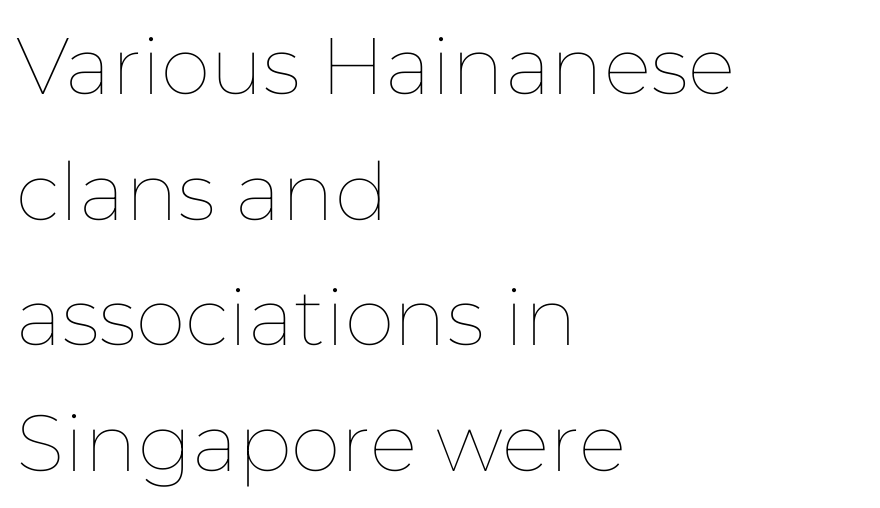
Is the type heavy? It reads as light-to-regular instead. Words appear dense and cohesive because spacing is normal. How would I describe the line gaps? Plain and ordinary. The space beneath each line is pristine and unruled.
